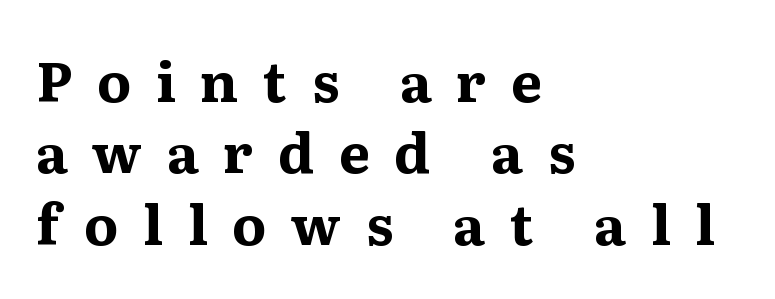
Summary of weight: heavy, a full bold. The letters stand straight up with perfectly vertical stems. Someone cranked the tracking dial way up on this one. This sample keeps an unexceptional amount of space between lines. Proportional: the letters do not fall into vertical columns.
